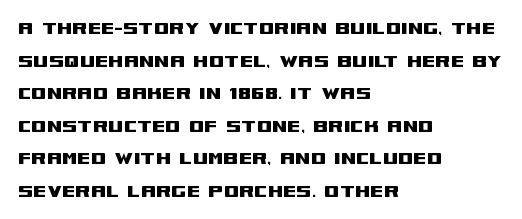
The string is rendered with underlining switched off. Successive baselines arrive at the customary interval. The paragraph shown leans on its left margin. Do the letters lean? They stand straight. The passage shown has conventional tracking throughout.
